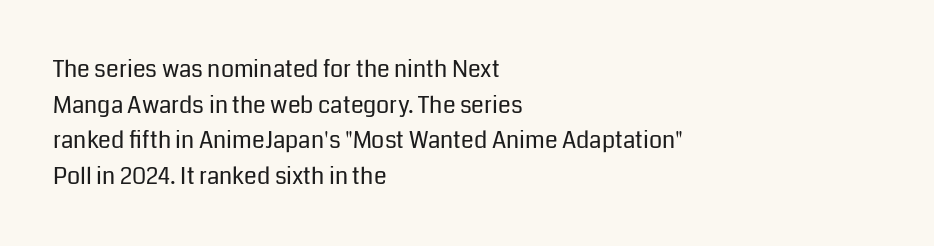
Q: Is the text bold? A: No.
Q: Is the text italic (slanted)? A: No, it is upright.
Q: Is the text underlined? A: No.
Q: How is the paragraph aligned? A: Left-aligned.
Q: Is the spacing between letters normal or unusually wide? A: Normal.
Q: Is the spacing between lines tight, normal or loose? A: Normal.
